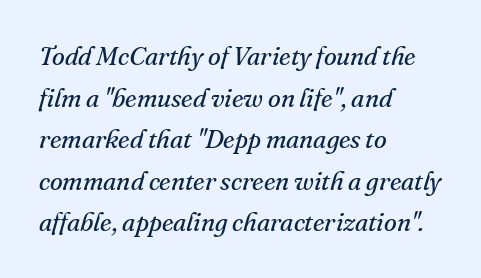
The image shows 26 px text type, italic (leaning right); set left-aligned, normal line spacing (1.6x), normal letter spacing, not underlined.
